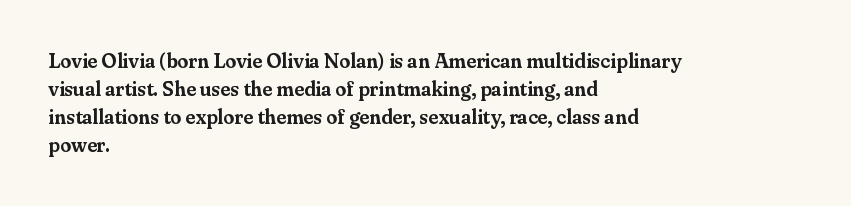
The image shows 20 px text type, upright; set left-aligned, normal line spacing (1.4x), normal letter spacing, not underlined.
